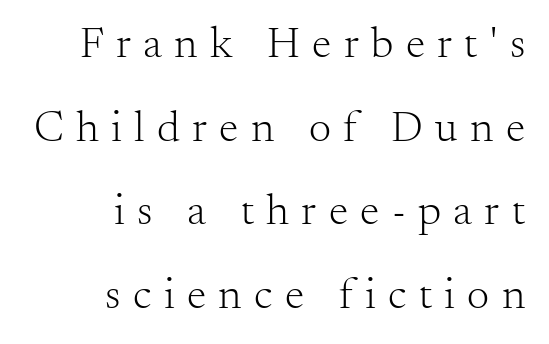
The image shows 44 px light serif type, upright; set right-aligned, loose line spacing (1.9x), unusually wide letter spacing (+0.28 em), not underlined; medium stroke contrast and a small x-height.
